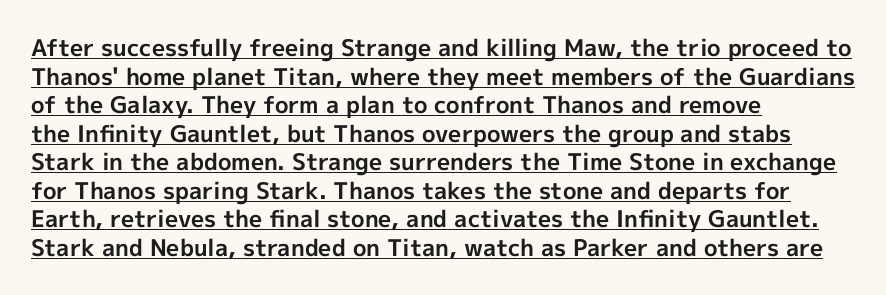
The image shows 23 px bold type, upright; set left-aligned, line spacing 1.24x, normal letter spacing, underlined.
